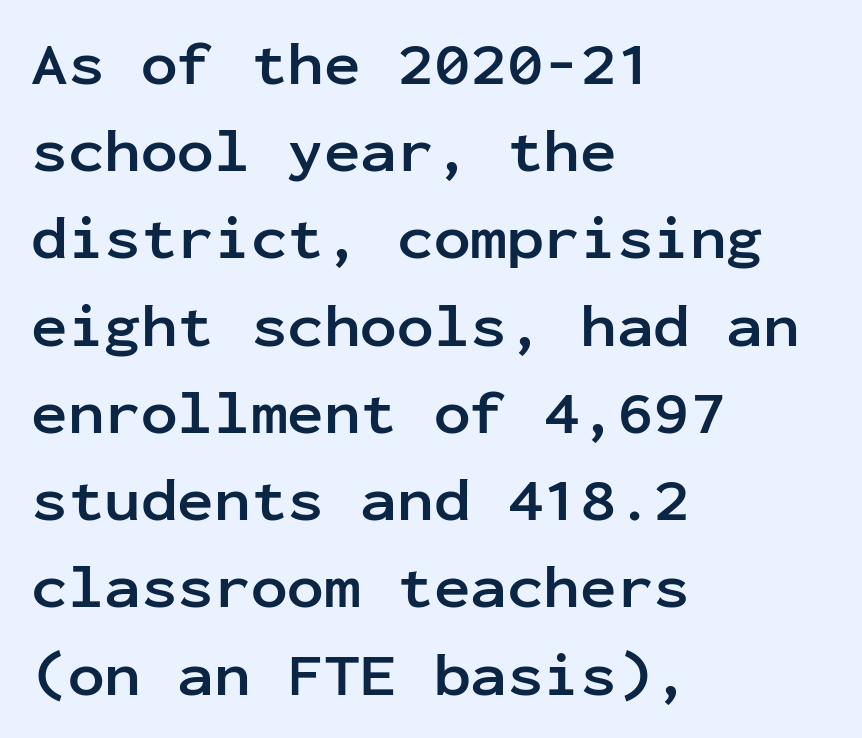
Q: Is the text bold? A: Yes.
Q: Is the text italic (slanted)? A: No, it is upright.
Q: Is the typeface a serif or a sans-serif typeface? A: Sans-serif.
Q: Is the text underlined? A: No.
Q: How is the paragraph aligned? A: Left-aligned.
Q: Is the spacing between letters normal or unusually wide? A: Normal.
Q: Is the spacing between lines tight, normal or loose? A: Normal.
Q: Width (condensed, normal, or wide)? A: Normal.
Q: Stroke contrast? A: Low.
Q: x-height? A: Medium.
Q: Monospaced? A: Yes.
